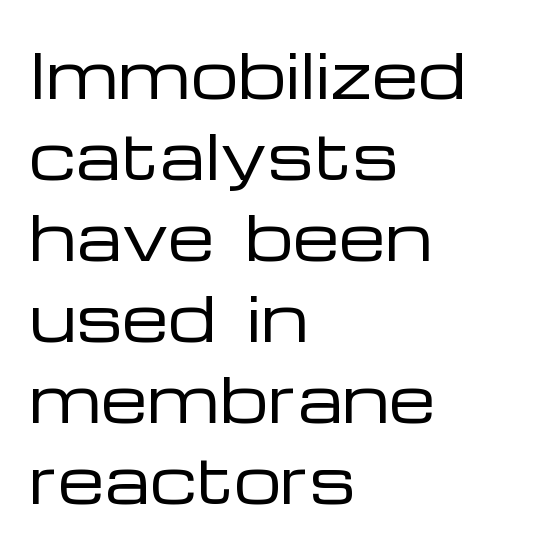
The characters are drawn with everyday or finer stroke widths. Standard letterfit; no display-style spreading of the glyphs. You can tell it's not italic because the verticals are truly vertical. This sample has the flowing, uneven cadence of proportional lettering. Unlike a traditional serif, this face leaves its strokes unadorned.
